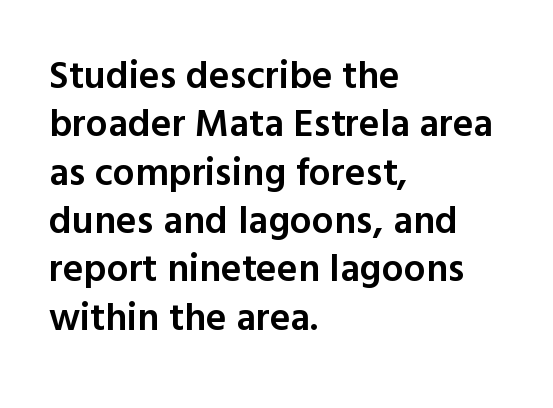
Q: Is the text bold? A: Semi-bold.
Q: Is the text italic (slanted)? A: No, it is upright.
Q: Is the typeface a serif or a sans-serif typeface? A: Sans-serif.
Q: Is the text underlined? A: No.
Q: How is the paragraph aligned? A: Left-aligned.
Q: Is the spacing between letters normal or unusually wide? A: Normal.
Q: Width (condensed, normal, or wide)? A: Normal.
Q: x-height? A: Medium.
Q: Monospaced? A: No.
